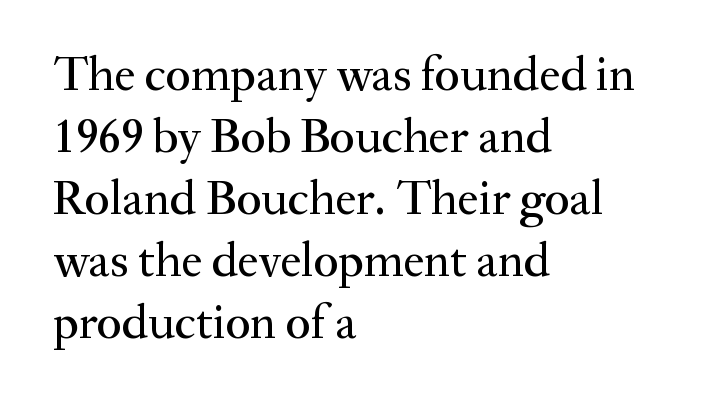
Q: Is the text italic (slanted)? A: No, it is upright.
Q: Is the typeface a serif or a sans-serif typeface? A: Serif.
Q: Is the text underlined? A: No.
Q: How is the paragraph aligned? A: Left-aligned.
Q: Is the spacing between letters normal or unusually wide? A: Normal.
Q: Is the spacing between lines tight, normal or loose? A: Normal.
Q: Width (condensed, normal, or wide)? A: Normal.
Q: Stroke contrast? A: Medium.
Q: x-height? A: Small.
Q: Monospaced? A: No.
